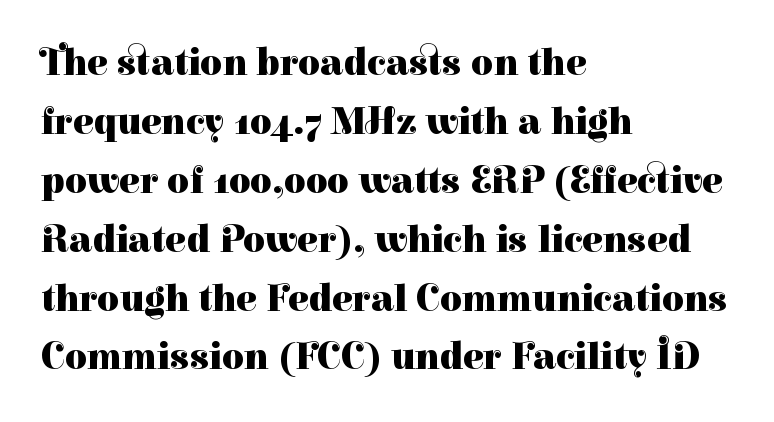
Is this a fixed-width face? No — the glyphs have proportional, varying widths. Each row of text sits above clean, open space. Stroke terminals: seriffed. Rows of type keep a routine distance in the vertical direction. The typesetter chose a ragged-right arrangement here.
